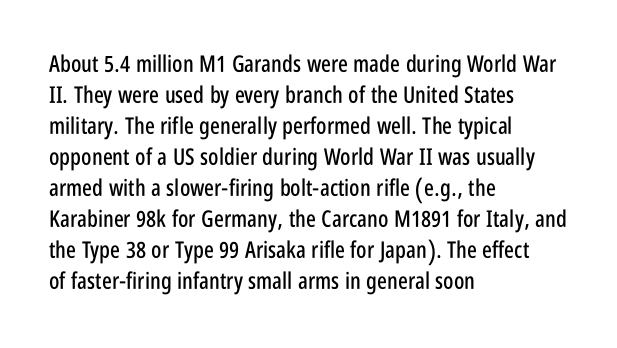
Q: Is the text italic (slanted)? A: No, it is upright.
Q: Is the text underlined? A: No.
Q: How is the paragraph aligned? A: Left-aligned.
Q: Is the spacing between letters normal or unusually wide? A: Normal.
Q: Is the spacing between lines tight, normal or loose? A: Normal.
